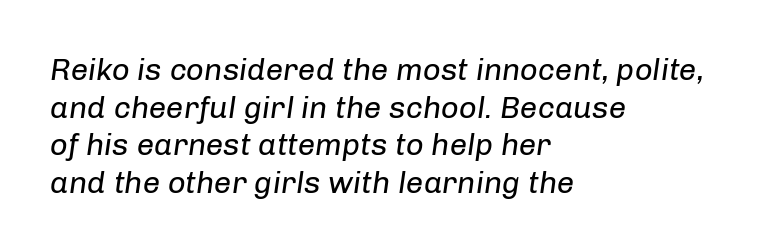
Yep, that's italic — everything's leaning. Standard letterfit; no display-style spreading of the glyphs. Heaviness? Minimal to ordinary, like unemphasized prose. The passage shown is typed in a proportional face where columns would drift. Type without underlining. A classic flush-left, rag-right setting is used for this passage.
